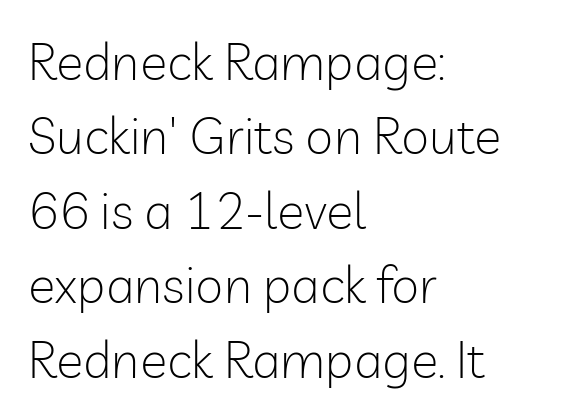
The image shows 51 px light sans-serif type, upright; set left-aligned, normal line spacing (1.46x), normal letter spacing, not underlined; low stroke contrast and a medium x-height.
